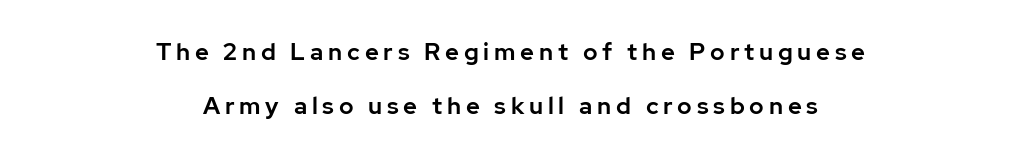
The image shows 24 px text type, upright; set centered, loose line spacing (2.26x), unusually wide letter spacing (+0.2 em), not underlined.
